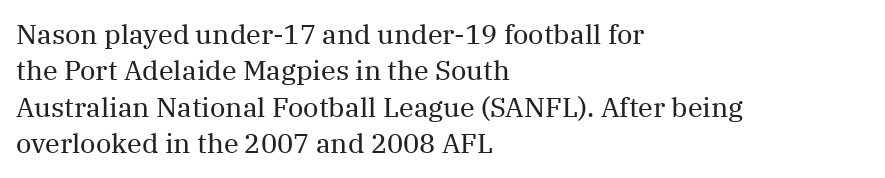
Q: Is the text bold? A: No.
Q: Is the text italic (slanted)? A: No, it is upright.
Q: Is the text underlined? A: No.
Q: How is the paragraph aligned? A: Left-aligned.
Q: Is the spacing between letters normal or unusually wide? A: Normal.
Q: Is the spacing between lines tight, normal or loose? A: Normal.
